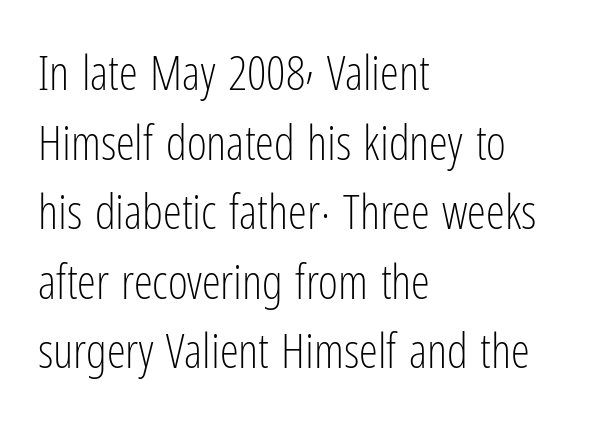
Q: Is the text bold? A: No.
Q: Is the text italic (slanted)? A: No, it is upright.
Q: Is the typeface a serif or a sans-serif typeface? A: Sans-serif.
Q: Is the text underlined? A: No.
Q: How is the paragraph aligned? A: Left-aligned.
Q: Is the spacing between letters normal or unusually wide? A: Normal.
Q: Is the spacing between lines tight, normal or loose? A: Normal.
Q: Width (condensed, normal, or wide)? A: Condensed.
Q: Stroke contrast? A: Low.
Q: x-height? A: Medium.
Q: Monospaced? A: No.
